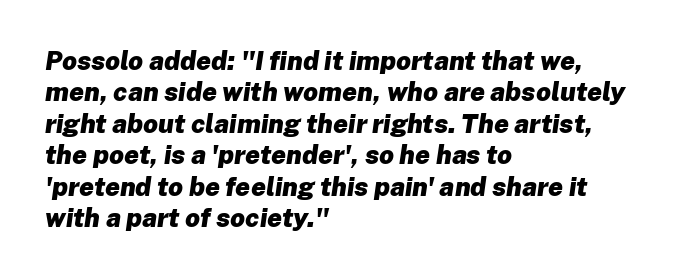
{"italic": "yes", "lean": "right", "slant_degrees": 8, "bold": "yes", "underline": "no", "align": "left", "line_spacing_ratio": 1.21, "letter_spacing": "normal", "letter_spacing_em": 0.0, "glyph_px": 26}
